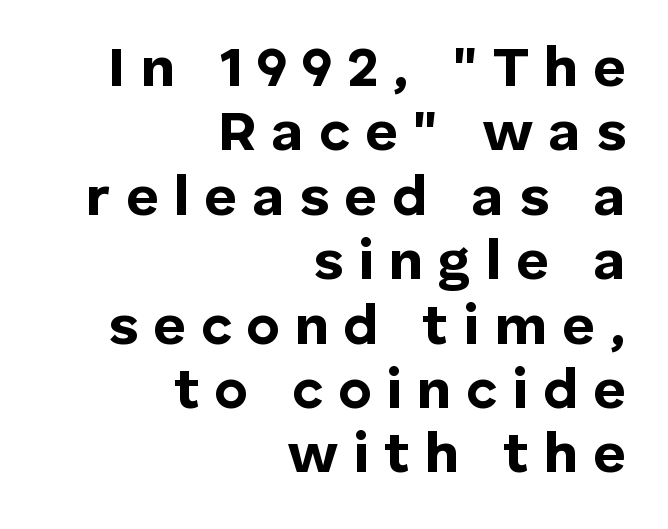
The image shows 57 px bold sans-serif type, upright; set right-aligned, tight line spacing (1.13x), unusually wide letter spacing (+0.26 em), not underlined; low stroke contrast and a medium x-height.
